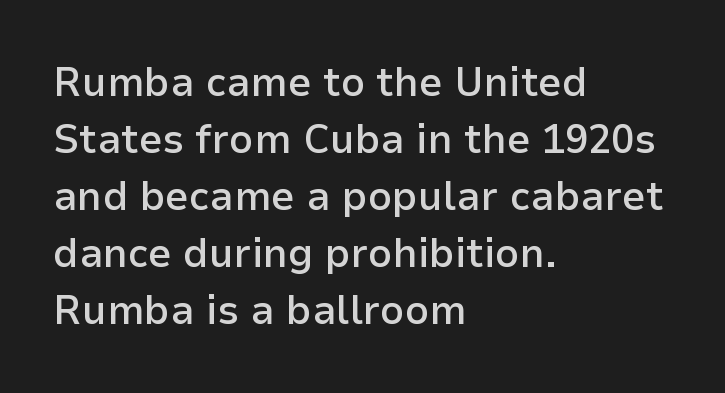
The image shows 42 px semibold sans-serif type, upright; set left-aligned, normal line spacing (1.36x), normal letter spacing, not underlined; low stroke contrast and a medium x-height.
